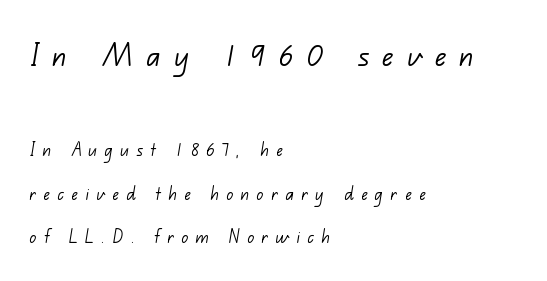
Are there feet on the stems? There aren't — it's a sans. Underline: absent. This sample is left-justified, so line endings fall wherever the words run out. Widely set lines give the paragraph a tall, airy silhouette. Think of a printed novel: that variable character pitch is what you see here. Look at the tracking — it's clearly loosened, letters drifting apart.
